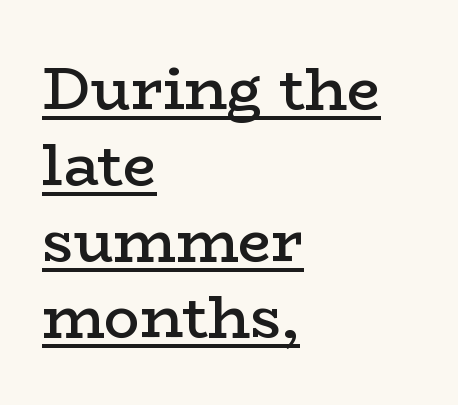
Does the lettering tilt? It doesn't — this is upright. This sample carries an underscore along the baseline area. The text block is weighted toward the left margin, trailing off unevenly rightward. The vertical gap from one line to the next is medium. Standard letterfit; no display-style spreading of the glyphs.
